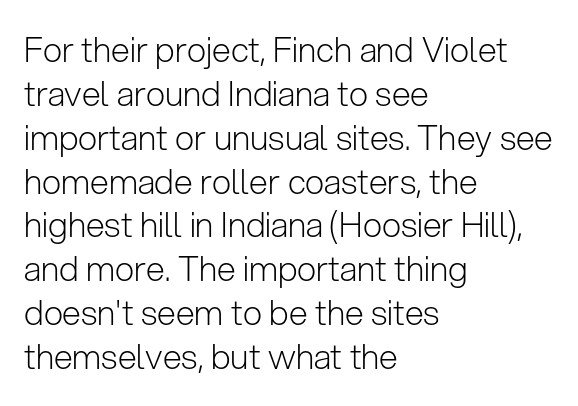
There is no visible air inserted between adjacent glyphs. Posture: upright roman. A typesetter would call this leading conventional body-copy spacing. These lines stack with their left ends in a neat column. A quiet, ordinary-to-light weight characterises the typeface. Letterform terminals end flat and unadorned throughout the passage.
